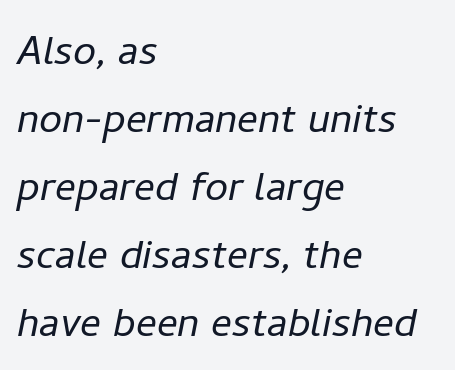
The image shows 52 px light type, italic (leaning right); set left-aligned, normal line spacing (1.31x), normal letter spacing, not underlined; low stroke contrast and a medium x-height.
